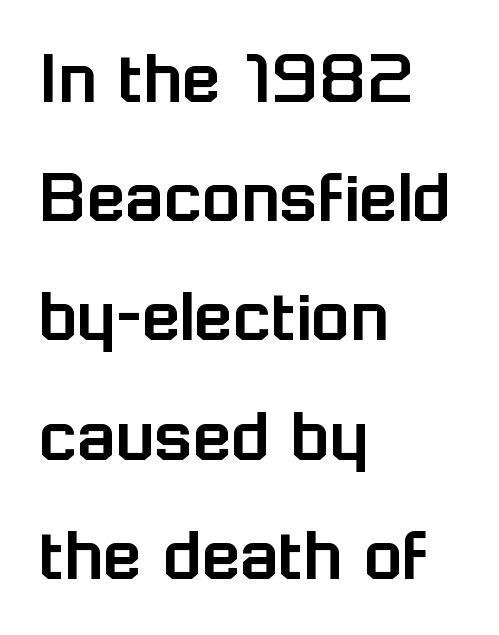
The image shows 80 px sans-serif type, upright; set left-aligned, normal line spacing (1.49x), normal letter spacing, not underlined; low stroke contrast and a medium x-height.
